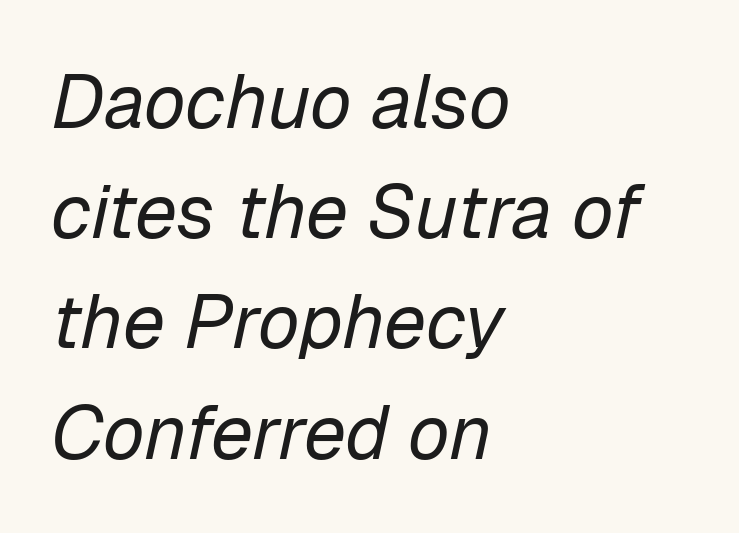
Descenders are the only things crossing below the line. Teacher's note: observe the even left margin — that is flush-left alignment. Looking at the ascenders, they clearly lean. Proportional: the letters do not fall into vertical columns. Compared with typical body copy, the letter spacing here is the same. Weight: not bold — regular or lighter.
